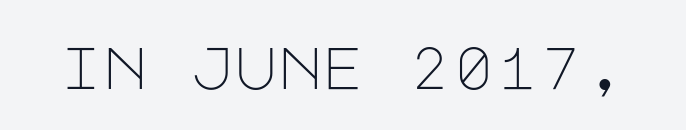
The image shows 59 px light sans-serif type, upright; set normal letter spacing, not underlined; low stroke contrast and a large x-height.
